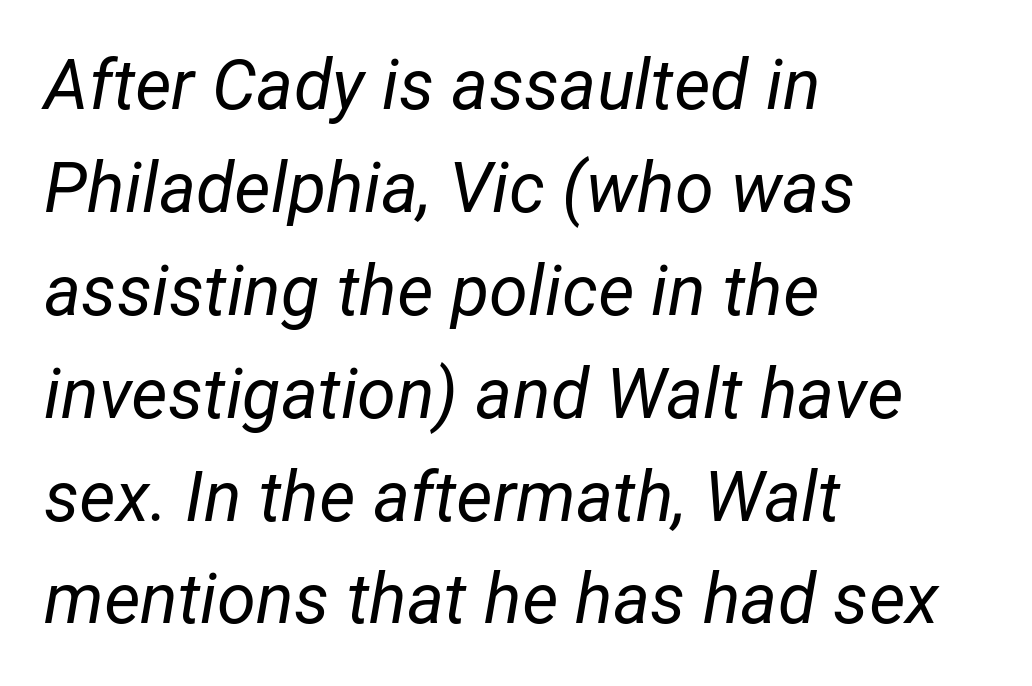
The image shows 70 px regular-weight type, italic (leaning right); set left-aligned, normal line spacing (1.47x), normal letter spacing, not underlined; low stroke contrast and a medium x-height.
